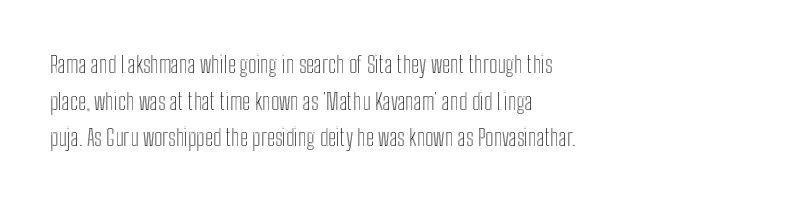
The image shows 23 px text type, upright; set left-aligned, normal line spacing (1.59x), normal letter spacing, not underlined.
